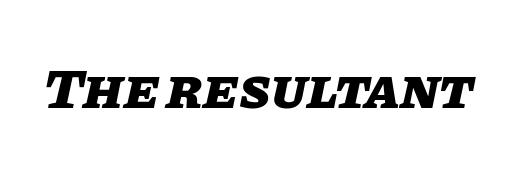
{"italic": "yes", "lean": "right", "slant_degrees": 11, "bold": "yes", "weight": "heavy", "width": "normal", "stroke_contrast": "low", "x_height": "large", "monospaced": "no", "underline": "no", "letter_spacing": "normal", "letter_spacing_em": 0.0, "glyph_px": 57}
